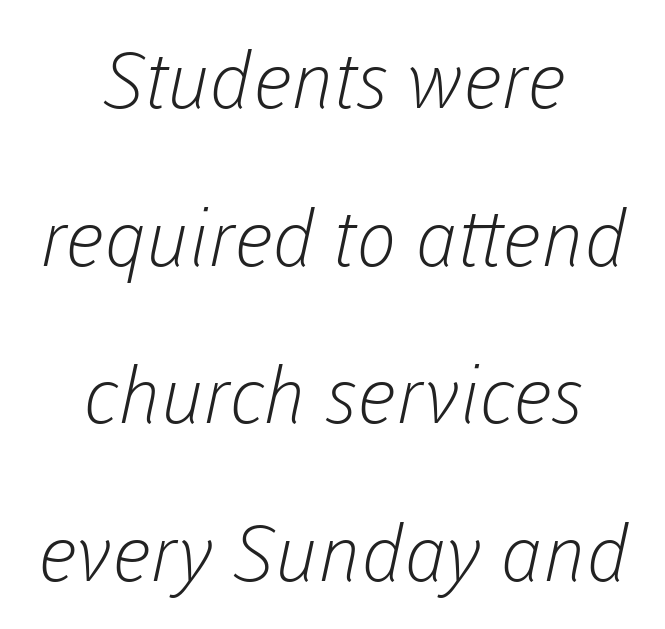
Q: Is the text bold? A: No.
Q: Is the typeface a serif or a sans-serif typeface? A: Sans-serif.
Q: Is the text underlined? A: No.
Q: How is the paragraph aligned? A: Centered.
Q: Is the spacing between letters normal or unusually wide? A: Normal.
Q: Is the spacing between lines tight, normal or loose? A: Loose.
Q: Width (condensed, normal, or wide)? A: Normal.
Q: Stroke contrast? A: Low.
Q: x-height? A: Medium.
Q: Monospaced? A: No.
